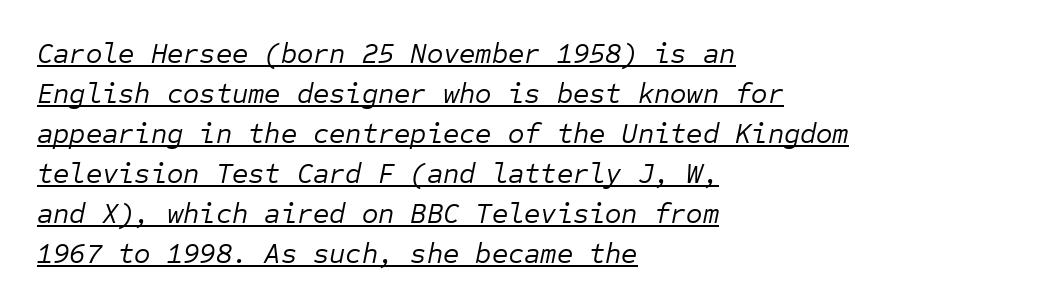
A typographer would call this underscored text. Each line starts at the same left margin while the right side varies. No extra ink here — the face is not bold. The block of text has a typical density, with ordinary space between rows. Is the type slanted? Yes — the strokes lean at a clear angle.
